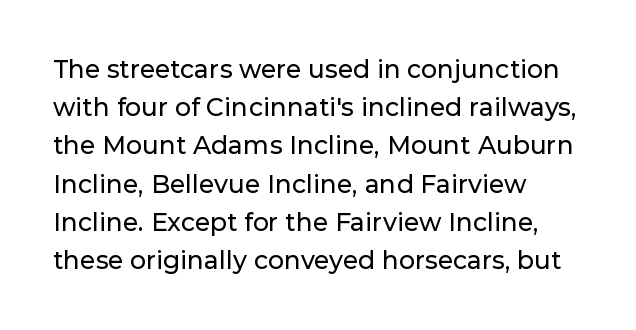
The image shows 25 px text type, upright; set left-aligned, normal line spacing (1.53x), normal letter spacing, not underlined.
